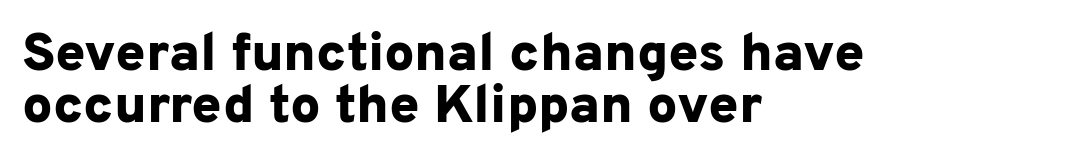
{"serif": "no", "italic": "no", "bold": "yes", "weight": "bold", "width": "normal", "stroke_contrast": "low", "x_height": "medium", "monospaced": "no", "underline": "no", "align": "left", "line_spacing": "tight", "line_spacing_ratio": 0.96, "letter_spacing": "normal", "letter_spacing_em": 0.0, "glyph_px": 54}
